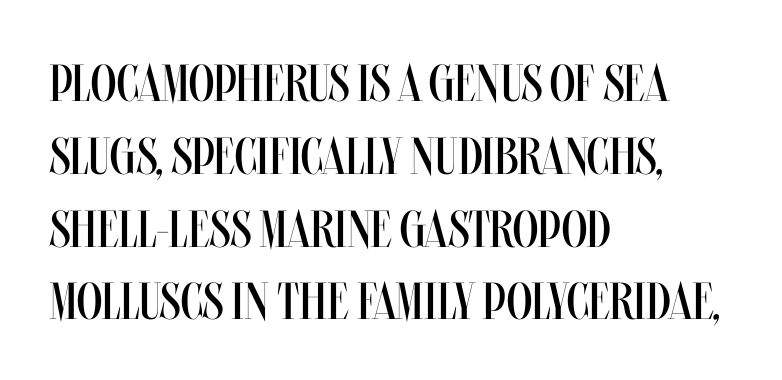
{"italic": "no", "bold": "no", "weight": "regular", "width": "condensed", "stroke_contrast": "medium", "x_height": "large", "monospaced": "no", "underline": "no", "align": "left", "line_spacing": "normal", "line_spacing_ratio": 1.4, "letter_spacing": "normal", "letter_spacing_em": 0.0, "glyph_px": 52}
